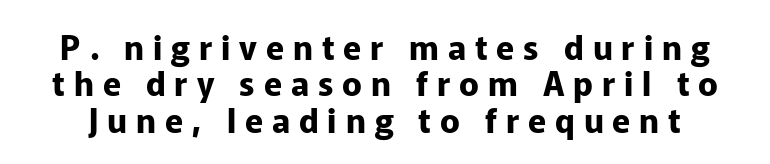
The image shows 33 px bold sans-serif type, upright; set tight line spacing (1.1x), unusually wide letter spacing (+0.27 em), not underlined; low stroke contrast and a medium x-height.
